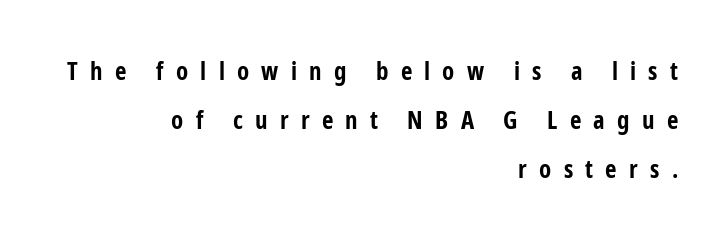
The image shows 25 px bold type, upright; set right-aligned, loose line spacing (1.97x), unusually wide letter spacing (+0.49 em), not underlined.
